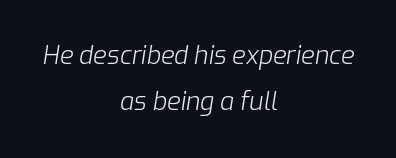
Rule under the text: the space is simply empty. Slanted lettering throughout. These lines are centered, leaving both edges ragged. Caption: standard tracking, unaltered.
